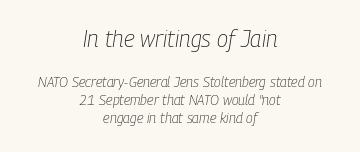
Which chunk is bigger? The first one — the top block dwarfs the bottom. Nothing unusual about the tracking: characters are spaced as the font intends. The weight tops out at a normal text grade. Slant detected: the letters are inclined. Nobody drew a line under any word here. Neither beginnings nor endings align; midpoints do.
